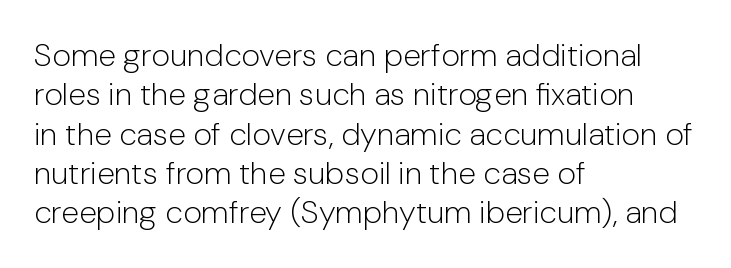
The image shows 32 px light sans-serif type, upright; set left-aligned, line spacing 1.23x, normal letter spacing, not underlined; low stroke contrast and a medium x-height.
